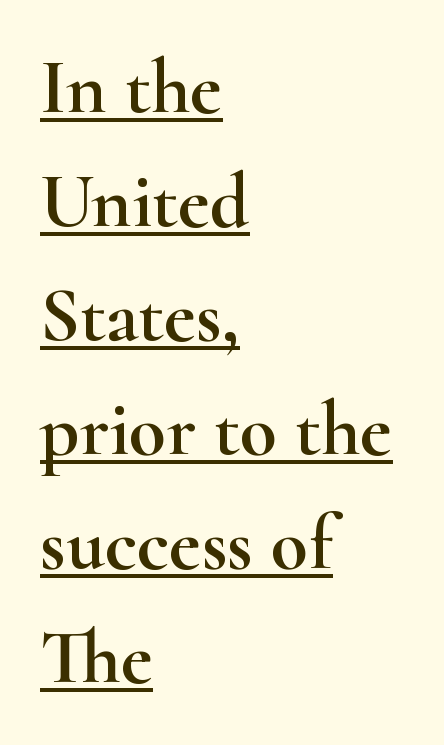
Q: Is the text italic (slanted)? A: No, it is upright.
Q: Is the typeface a serif or a sans-serif typeface? A: Serif.
Q: Is the text underlined? A: Yes.
Q: How is the paragraph aligned? A: Left-aligned.
Q: Is the spacing between letters normal or unusually wide? A: Normal.
Q: Is the spacing between lines tight, normal or loose? A: Normal.
Q: Width (condensed, normal, or wide)? A: Wide.
Q: Stroke contrast? A: High.
Q: x-height? A: Small.
Q: Monospaced? A: No.
